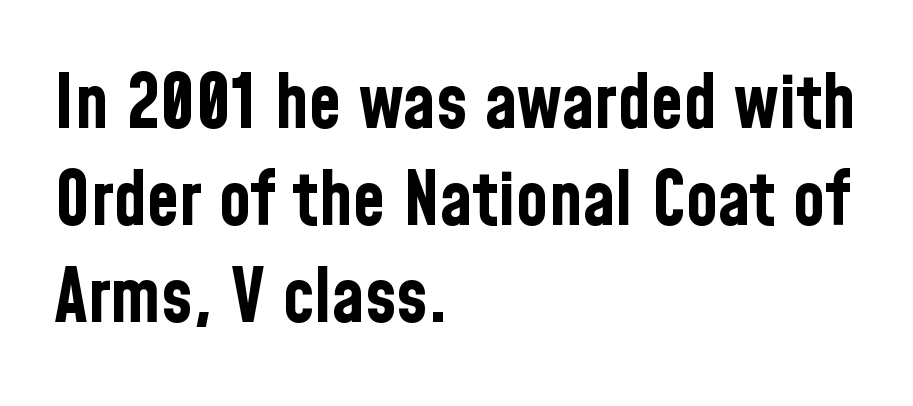
Q: Is the text bold? A: Yes.
Q: Is the text italic (slanted)? A: No, it is upright.
Q: Is the typeface a serif or a sans-serif typeface? A: Sans-serif.
Q: Is the text underlined? A: No.
Q: How is the paragraph aligned? A: Left-aligned.
Q: Is the spacing between letters normal or unusually wide? A: Normal.
Q: Is the spacing between lines tight, normal or loose? A: Normal.
Q: Width (condensed, normal, or wide)? A: Condensed.
Q: Stroke contrast? A: Low.
Q: x-height? A: Medium.
Q: Monospaced? A: No.
